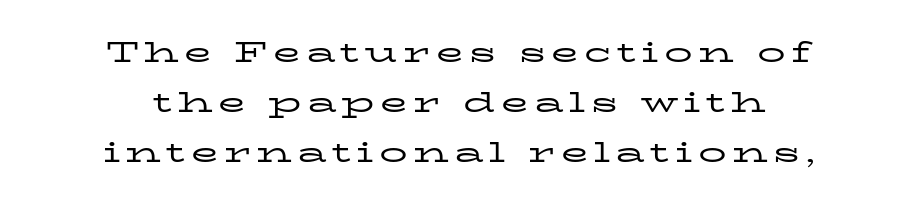
{"serif": "yes", "italic": "no", "bold": "no", "weight": "regular", "width": "wide", "stroke_contrast": "low", "x_height": "medium", "monospaced": "no", "underline": "no", "align": "center", "line_spacing_ratio": 1.78, "glyph_px": 28}
